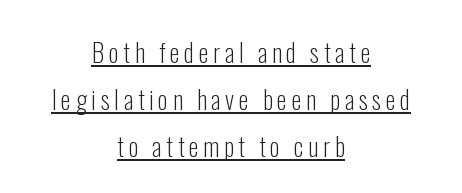
{"italic": "no", "bold": "no", "underline": "yes", "align": "center", "line_spacing_ratio": 1.88, "glyph_px": 25}
